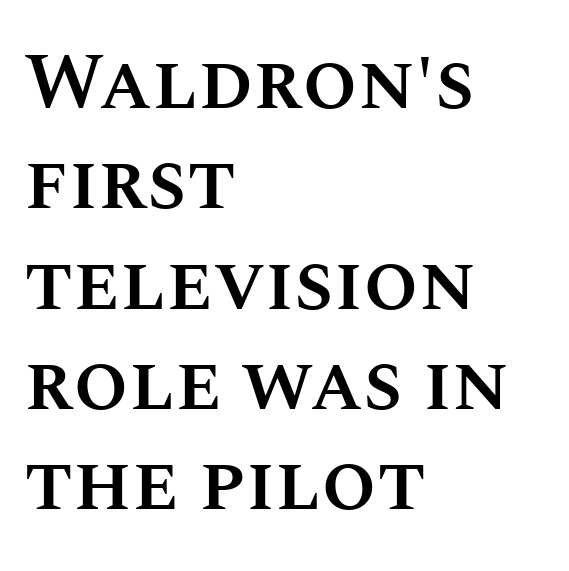
Q: Is the text bold? A: Semi-bold.
Q: Is the text italic (slanted)? A: No, it is upright.
Q: Is the text underlined? A: No.
Q: How is the paragraph aligned? A: Left-aligned.
Q: Is the spacing between letters normal or unusually wide? A: Normal.
Q: Is the spacing between lines tight, normal or loose? A: Normal.
Q: Width (condensed, normal, or wide)? A: Normal.
Q: Stroke contrast? A: Medium.
Q: x-height? A: Large.
Q: Monospaced? A: No.
